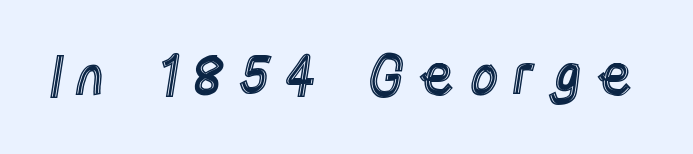
Q: Is the text italic (slanted)? A: Yes.
Q: Is the text underlined? A: No.
Q: Is the spacing between letters normal or unusually wide? A: Unusually wide.
Q: Width (condensed, normal, or wide)? A: Condensed.
Q: x-height? A: Large.
Q: Monospaced? A: No.
